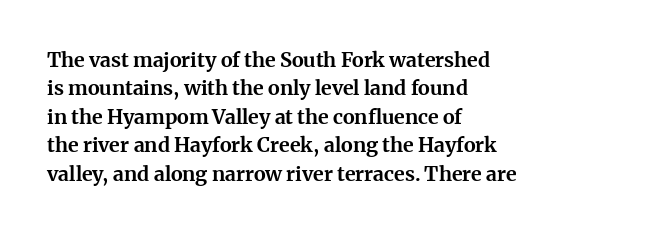
{"italic": "no", "bold": "yes", "underline": "no", "align": "left", "line_spacing": "normal", "line_spacing_ratio": 1.42, "letter_spacing": "normal", "letter_spacing_em": 0.0, "glyph_px": 20}
